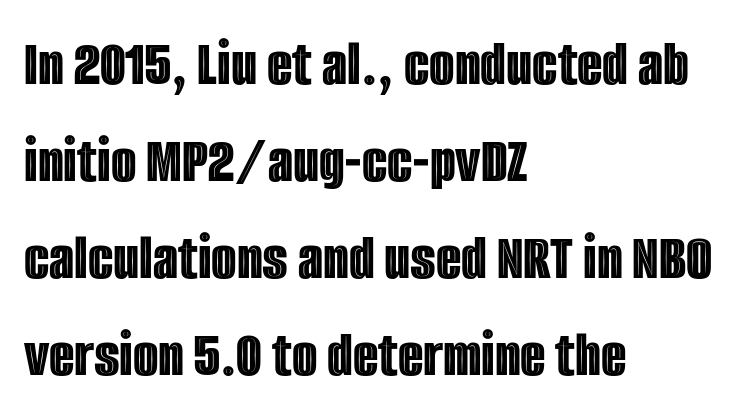
The rendering anchors every line to the left-hand side. You could call the tracking neutral — neither tight nor loose. Do the letters lean? They stand straight. One glance says typical: line gaps are just what's usual.
